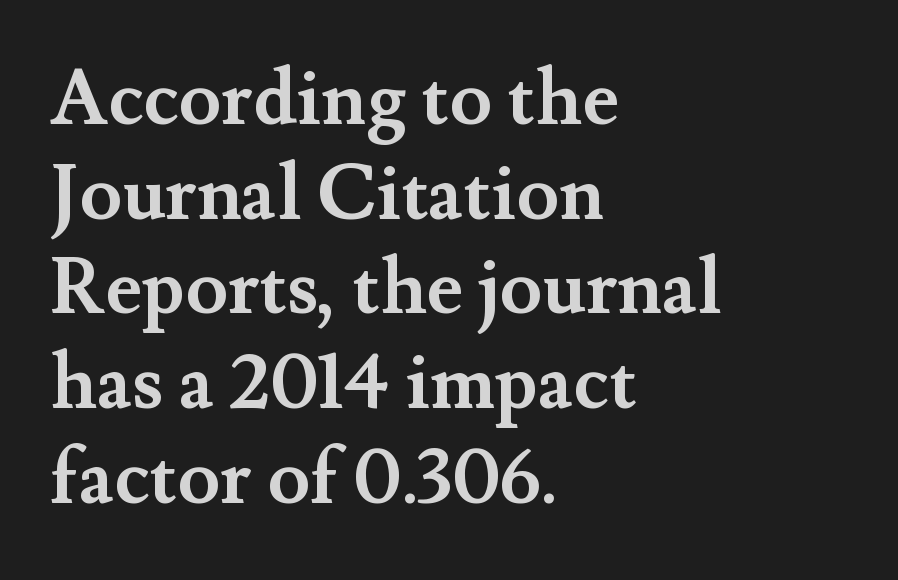
Q: Is the text bold? A: Yes.
Q: Is the text italic (slanted)? A: No, it is upright.
Q: Is the typeface a serif or a sans-serif typeface? A: Serif.
Q: Is the text underlined? A: No.
Q: How is the paragraph aligned? A: Left-aligned.
Q: Is the spacing between letters normal or unusually wide? A: Normal.
Q: Width (condensed, normal, or wide)? A: Normal.
Q: Stroke contrast? A: Medium.
Q: x-height? A: Small.
Q: Monospaced? A: No.
